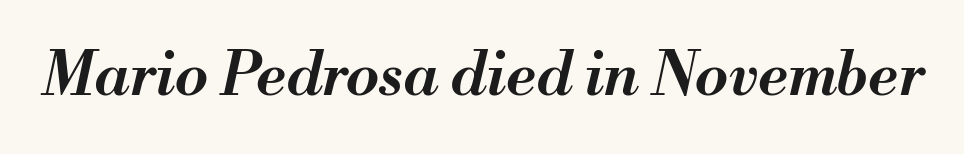
The image shows 60 px semibold type, italic (leaning right); set normal letter spacing, not underlined; medium stroke contrast and a small x-height.
